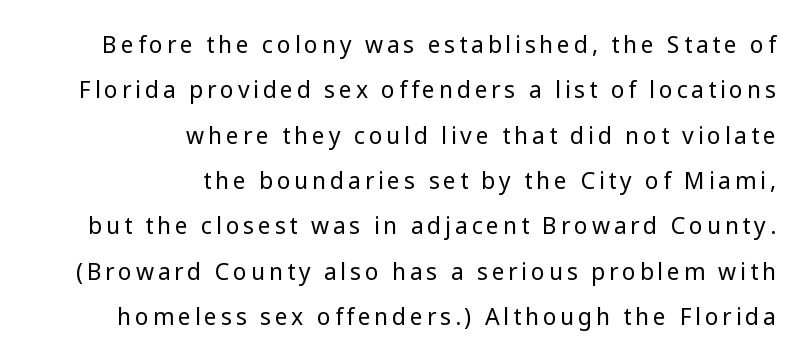
The image shows 23 px text type, upright; set right-aligned, loose line spacing (1.97x), not underlined.
